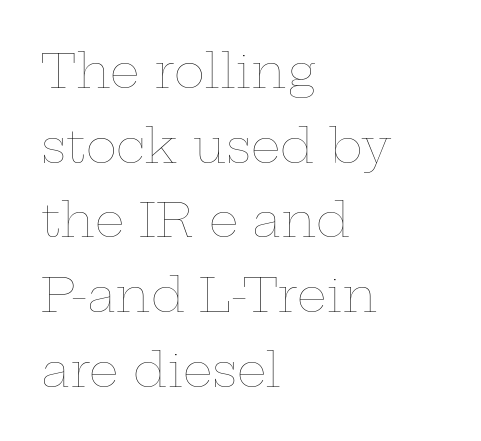
{"italic": "no", "bold": "no", "weight": "thin", "width": "wide", "stroke_contrast": "low", "x_height": "medium", "monospaced": "no", "underline": "no", "align": "left", "line_spacing": "normal", "line_spacing_ratio": 1.59, "letter_spacing": "normal", "letter_spacing_em": 0.0, "glyph_px": 47}
